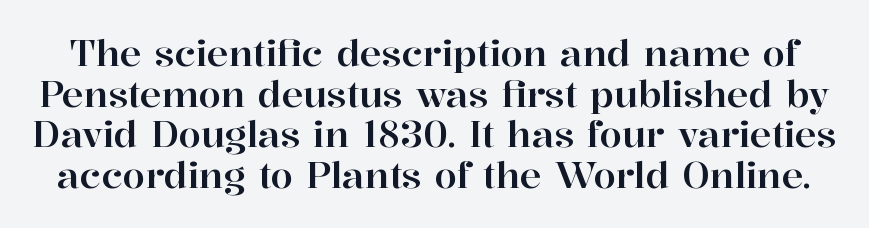
The image shows 36 px serif type, upright; set tight line spacing (1.13x), normal letter spacing, not underlined; high stroke contrast and a medium x-height.
